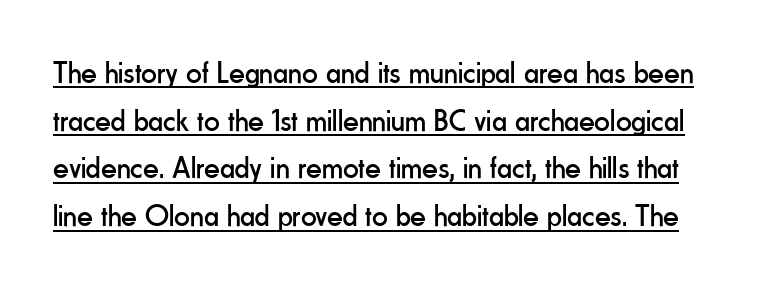
Q: Is the text bold? A: No.
Q: Is the text italic (slanted)? A: No, it is upright.
Q: Is the typeface a serif or a sans-serif typeface? A: Sans-serif.
Q: Is the text underlined? A: Yes.
Q: Is the spacing between letters normal or unusually wide? A: Normal.
Q: Is the spacing between lines tight, normal or loose? A: Normal.
Q: Width (condensed, normal, or wide)? A: Condensed.
Q: Stroke contrast? A: Low.
Q: x-height? A: Small.
Q: Monospaced? A: No.
